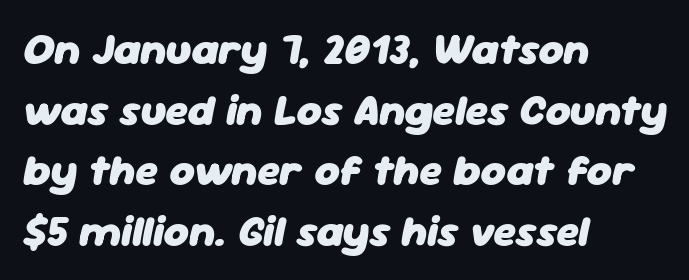
{"italic": "yes", "lean": "right", "slant_degrees": 11, "bold": "yes", "weight": "heavy", "width": "normal", "stroke_contrast": "low", "x_height": "medium", "monospaced": "no", "underline": "no", "align": "left", "line_spacing": "normal", "line_spacing_ratio": 1.41, "letter_spacing": "normal", "letter_spacing_em": 0.0, "glyph_px": 43}
